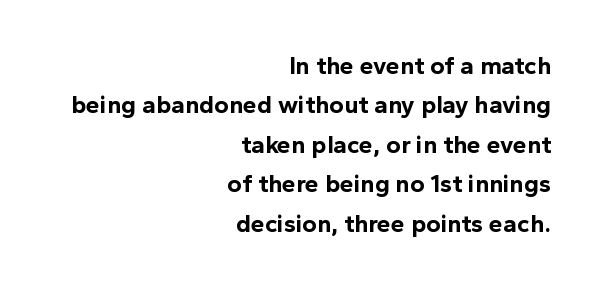
{"italic": "no", "bold": "yes", "underline": "no", "align": "right", "line_spacing": "normal", "line_spacing_ratio": 1.58, "letter_spacing": "normal", "letter_spacing_em": 0.0, "glyph_px": 25}
